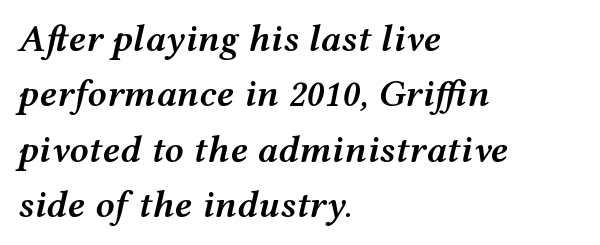
A classic flush-left, rag-right setting is used for this passage. Quick note: italic. Nobody drew a line under any word here. The passage shown is typed in a proportional face where columns would drift. Tracking value appears to be zero — textbook default spacing. Successive baselines arrive at the customary interval.
